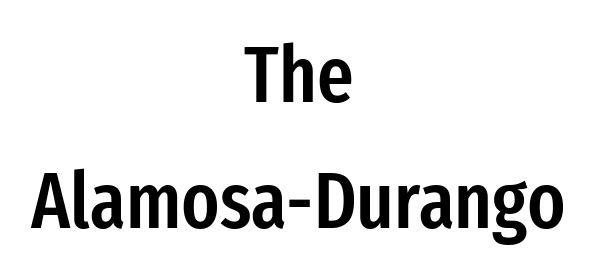
{"serif": "no", "italic": "no", "bold": "semi", "weight": "semibold", "width": "condensed", "stroke_contrast": "low", "x_height": "medium", "monospaced": "no", "underline": "no", "align": "center", "line_spacing": "normal", "line_spacing_ratio": 1.59, "letter_spacing": "normal", "letter_spacing_em": 0.0, "glyph_px": 79}
